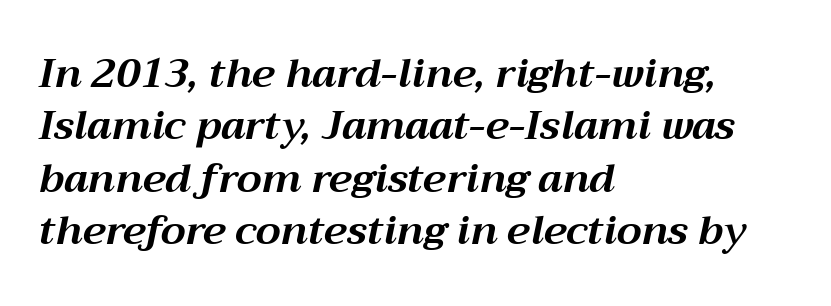
Line spacing here is normal. A typesetter would mark this as italic. These lines are rendered in a variable-pitch font. Honestly, there is no underline to notice here at all. Casual observation: everything's shoved over to the left.
